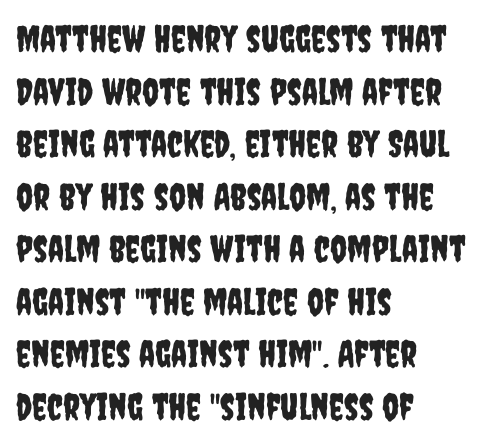
{"serif": "no", "italic": "no", "width": "condensed", "stroke_contrast": "low", "x_height": "large", "monospaced": "no", "underline": "no", "align": "left", "line_spacing": "normal", "line_spacing_ratio": 1.42, "letter_spacing": "normal", "letter_spacing_em": 0.0, "glyph_px": 37}
